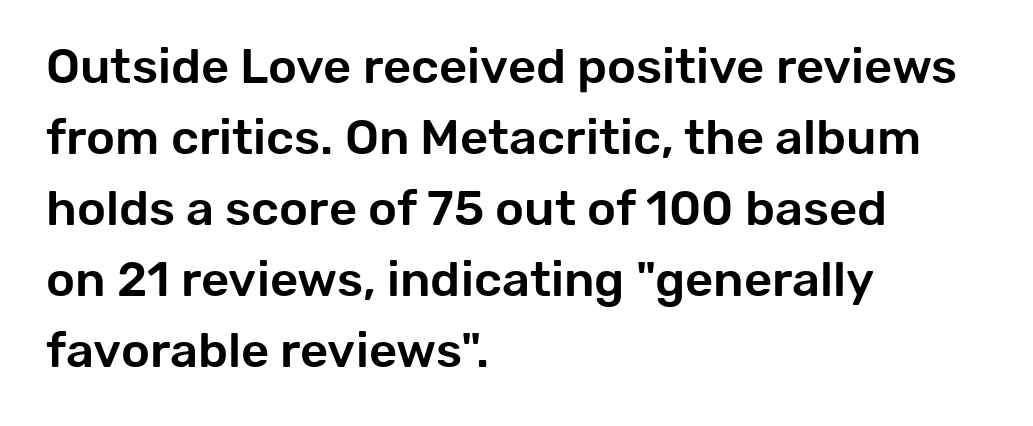
Words appear dense and cohesive because spacing is normal. Every stem runs plumb, perpendicular to the baseline. The characters display no serif detailing; their extremities are plain. These lines are rendered in a variable-pitch font. The ragged edge is on the right, which tells us the setting is flush left.
